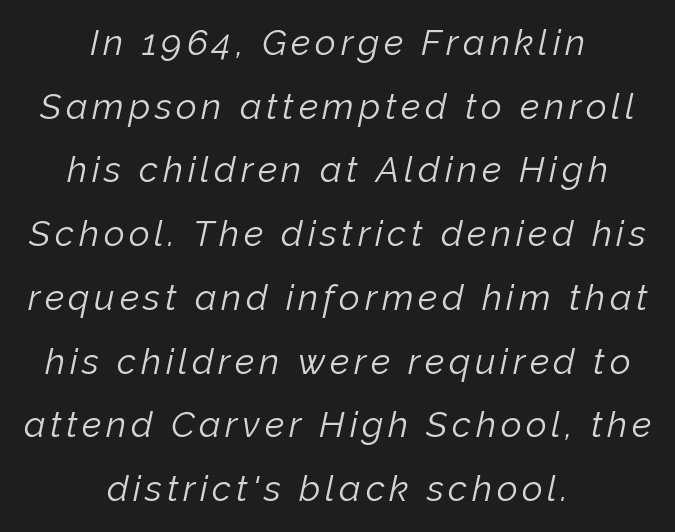
If you drew a line through each stem, it would be angled. The gap between lines stays unmarked. A centered setting, common on invitations and titles, is used for this passage. Vertical stems look standard width or narrower in stroke. Proportional: the letters do not fall into vertical columns.
